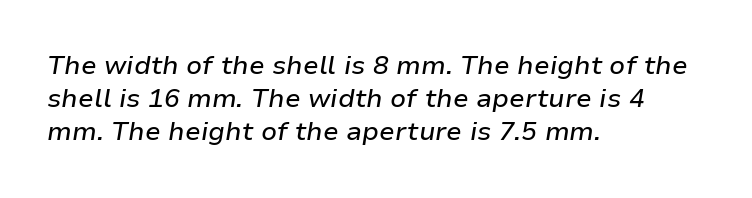
Alignment: flush left. Observe the ordinary spacing: letters are neighbours, not strangers. The passage shown is not underscored anywhere. Leading: standard. Yep, that's italic — everything's leaning.
